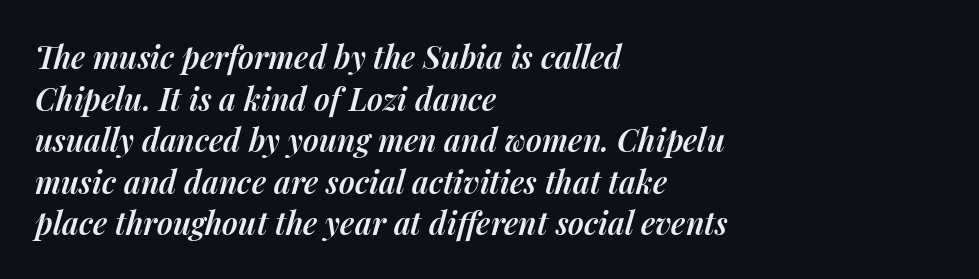
The image shows 31 px semibold type, italic (leaning right); set left-aligned, normal line spacing (1.34x), normal letter spacing, not underlined; medium stroke contrast and a medium x-height.
